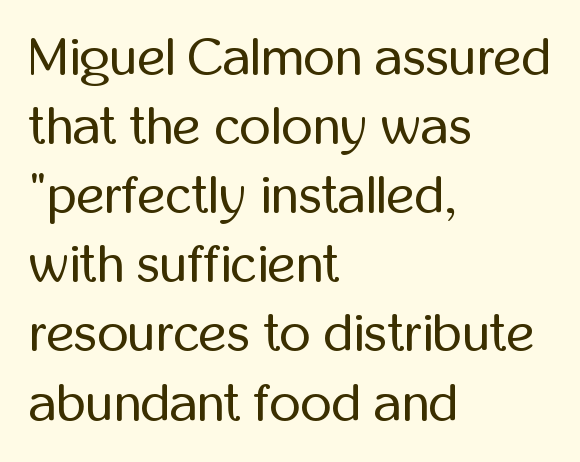
{"serif": "no", "italic": "no", "bold": "no", "weight": "regular", "width": "condensed", "stroke_contrast": "low", "x_height": "medium", "monospaced": "no", "underline": "no", "align": "left", "line_spacing": "normal", "line_spacing_ratio": 1.28, "letter_spacing": "normal", "letter_spacing_em": 0.0, "glyph_px": 54}
